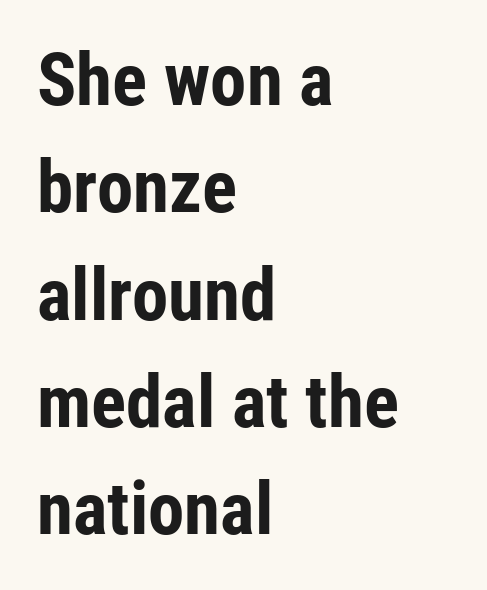
The image shows 73 px bold, condensed sans-serif type, upright; set left-aligned, normal line spacing (1.47x), normal letter spacing, not underlined; low stroke contrast and a medium x-height.
